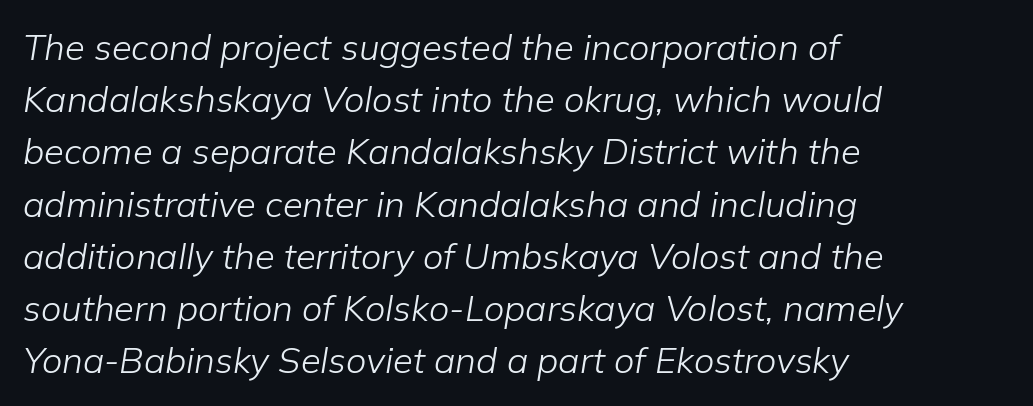
Q: Is the text bold? A: No.
Q: Is the text italic (slanted)? A: Yes, it leans right by about 9 degrees.
Q: Is the text underlined? A: No.
Q: How is the paragraph aligned? A: Left-aligned.
Q: Is the spacing between letters normal or unusually wide? A: Normal.
Q: Is the spacing between lines tight, normal or loose? A: Normal.
Q: Width (condensed, normal, or wide)? A: Normal.
Q: Stroke contrast? A: Low.
Q: x-height? A: Medium.
Q: Monospaced? A: No.
